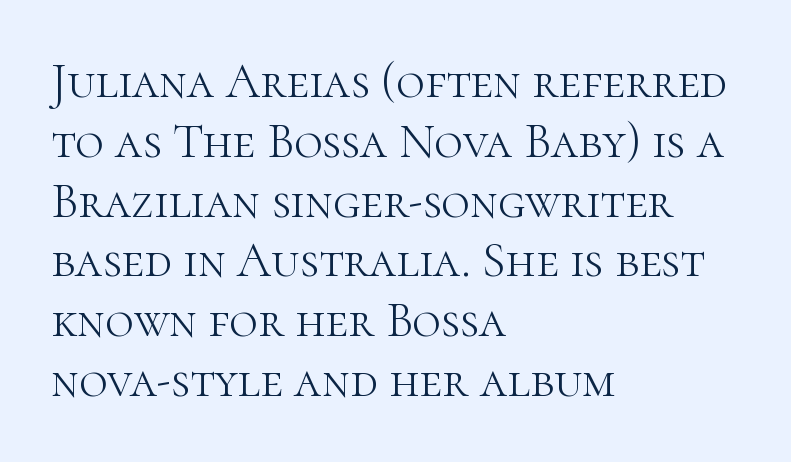
The image shows 49 px light serif type, upright; set left-aligned, line spacing 1.22x, normal letter spacing, not underlined; high stroke contrast and a medium x-height.
